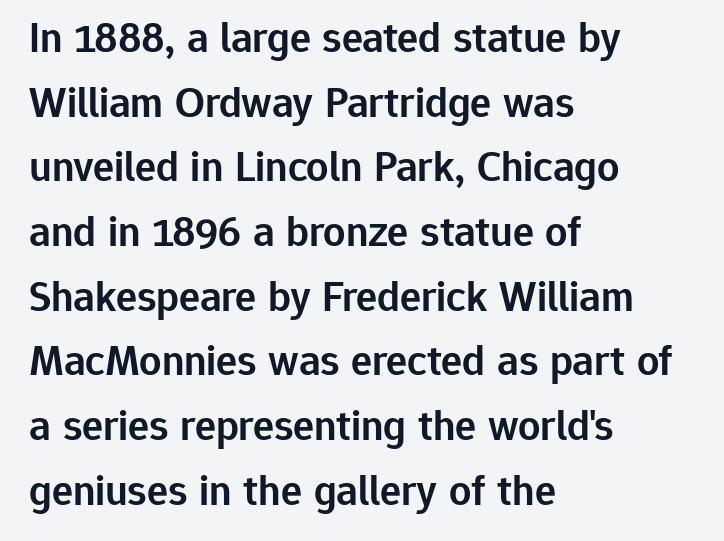
The image shows 44 px semibold sans-serif type, upright; set left-aligned, normal line spacing (1.47x), normal letter spacing, not underlined; low stroke contrast and a medium x-height.
